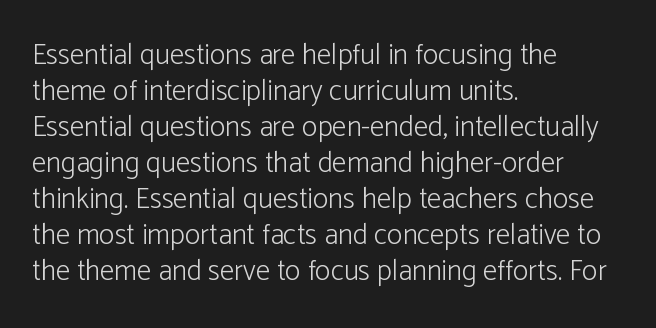
Q: Is the text bold? A: No.
Q: Is the text italic (slanted)? A: No, it is upright.
Q: Is the typeface a serif or a sans-serif typeface? A: Sans-serif.
Q: Is the text underlined? A: No.
Q: How is the paragraph aligned? A: Left-aligned.
Q: Is the spacing between letters normal or unusually wide? A: Normal.
Q: Width (condensed, normal, or wide)? A: Normal.
Q: Stroke contrast? A: Low.
Q: x-height? A: Medium.
Q: Monospaced? A: No.
